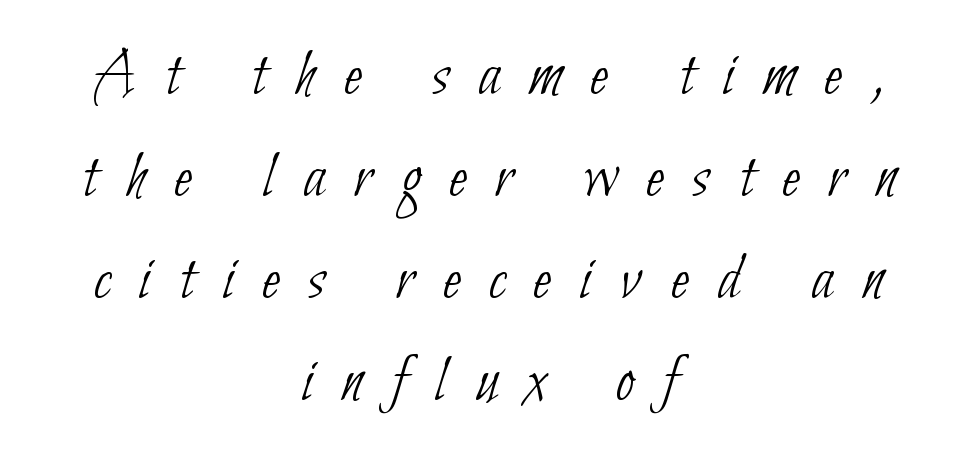
Caption: multi-line text, centered on the measure. The passage shown is typeset with a sans-serif family. You could not count columns in this text — the font is proportionally spaced. Reading down the column, the eye jumps a familiar distance to each next line. Underlining? Definitely not there. The tracking reads as deliberately expanded to a designer's eye.
